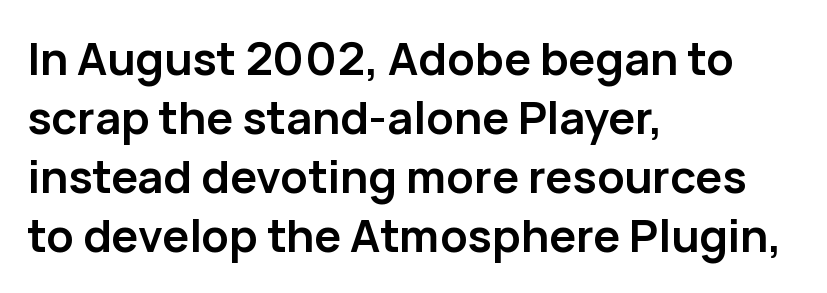
The image shows 45 px semibold sans-serif type, upright; set left-aligned, normal line spacing (1.31x), normal letter spacing, not underlined; low stroke contrast and a medium x-height.
